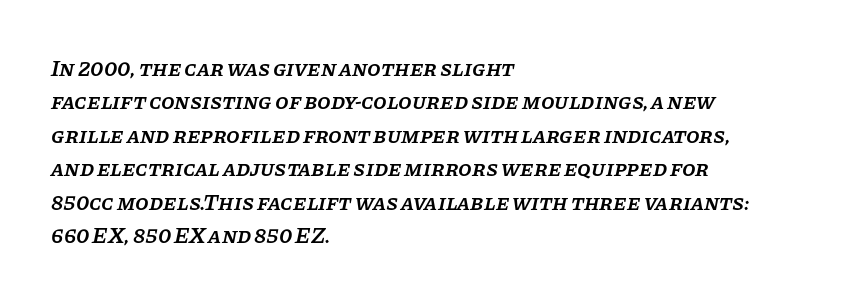
{"italic": "yes", "lean": "right", "slant_degrees": 11, "bold": "semi", "underline": "no", "align": "left", "line_spacing": "normal", "line_spacing_ratio": 1.52, "letter_spacing": "normal", "letter_spacing_em": 0.0, "glyph_px": 22}
